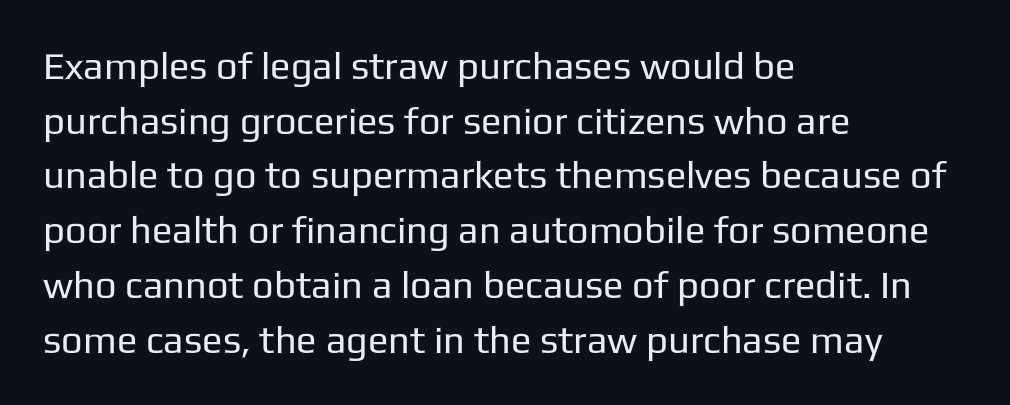
{"serif": "no", "italic": "no", "bold": "no", "weight": "regular", "width": "normal", "stroke_contrast": "low", "x_height": "medium", "monospaced": "no", "underline": "no", "align": "left", "line_spacing": "normal", "line_spacing_ratio": 1.44, "letter_spacing": "normal", "letter_spacing_em": 0.0, "glyph_px": 38}
